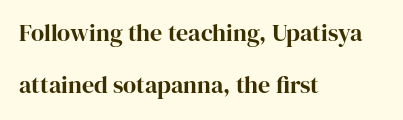
The image shows 24 px text type, upright; set left-aligned, loose line spacing (2.18x), normal letter spacing, not underlined.
